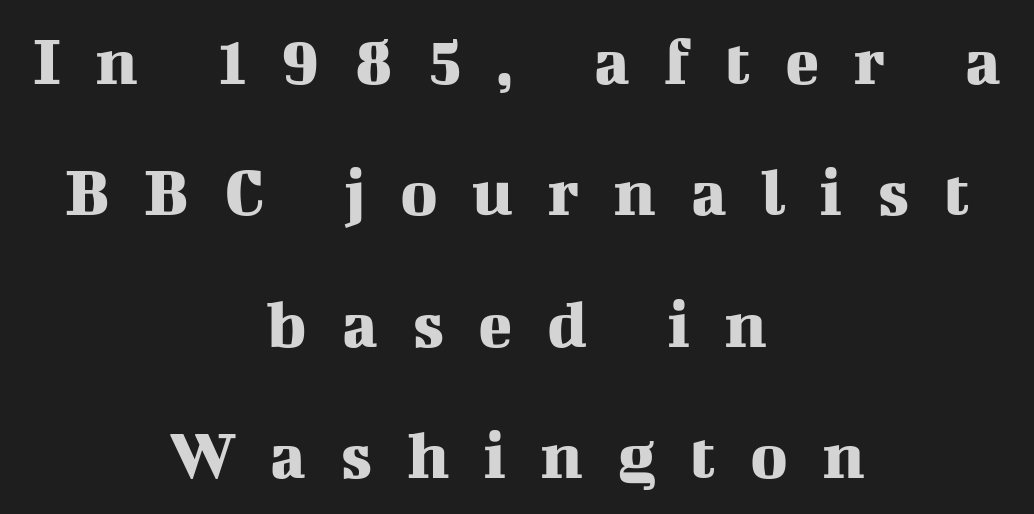
Q: Is the text italic (slanted)? A: No, it is upright.
Q: Is the typeface a serif or a sans-serif typeface? A: Serif.
Q: Is the text underlined? A: No.
Q: How is the paragraph aligned? A: Centered.
Q: Is the spacing between letters normal or unusually wide? A: Unusually wide.
Q: Width (condensed, normal, or wide)? A: Normal.
Q: Stroke contrast? A: Medium.
Q: x-height? A: Medium.
Q: Monospaced? A: No.
